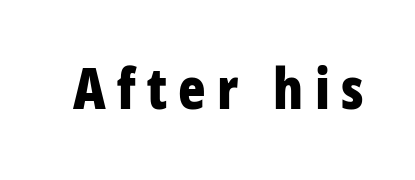
Q: Is the text bold? A: Yes.
Q: Is the text italic (slanted)? A: No, it is upright.
Q: Is the typeface a serif or a sans-serif typeface? A: Sans-serif.
Q: Is the text underlined? A: No.
Q: Is the spacing between letters normal or unusually wide? A: Unusually wide.
Q: Width (condensed, normal, or wide)? A: Condensed.
Q: Stroke contrast? A: Low.
Q: x-height? A: Large.
Q: Monospaced? A: No.
